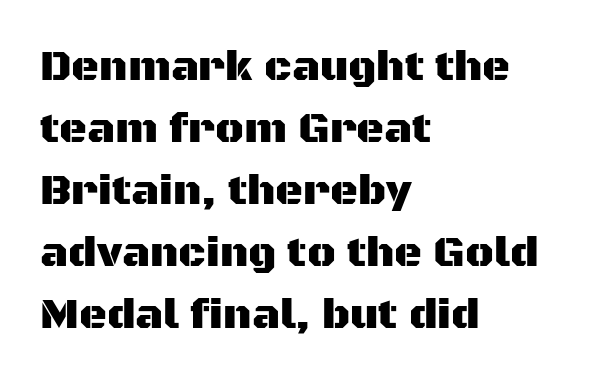
Q: Is the text italic (slanted)? A: No, it is upright.
Q: Is the typeface a serif or a sans-serif typeface? A: Sans-serif.
Q: Is the text underlined? A: No.
Q: How is the paragraph aligned? A: Left-aligned.
Q: Is the spacing between letters normal or unusually wide? A: Normal.
Q: Is the spacing between lines tight, normal or loose? A: Normal.
Q: Width (condensed, normal, or wide)? A: Normal.
Q: Stroke contrast? A: Medium.
Q: x-height? A: Large.
Q: Monospaced? A: No.
